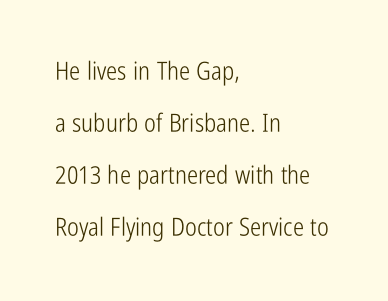
Line starts are locked; line ends wander. Notice how the stems are strictly vertical — no italics here. Whoever set this chose breathing room over compactness in the vertical rhythm. Each row of text sits above clean, open space. Is this a heavy cut? Hardly; it is regular or lighter.
